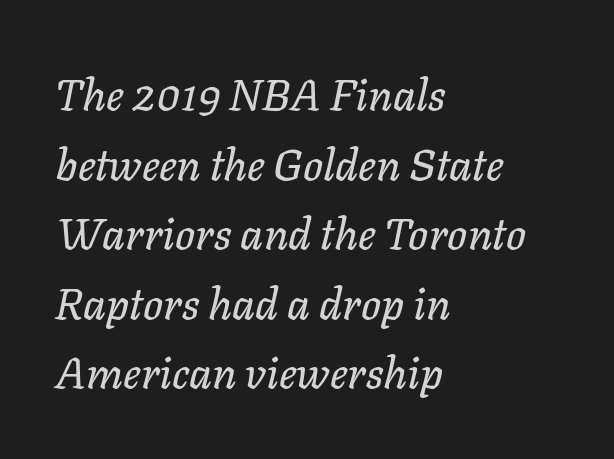
Short and long lines alike share a common starting point at left. Between one letter and the next there's only the usual sliver of space. Here the designer chose a conventional face with non-uniform glyph widths. The specimen omits any rule beneath the text block's lines.
